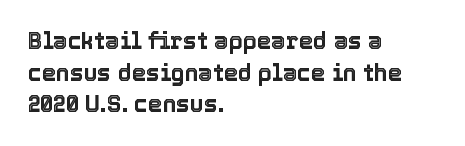
The tracking reads as untouched default to a designer's eye. These lines were composed using upright roman letters. A clean baseline with only descenders dipping below it. The designer left line spacing at the default. The lines are quadded left.
